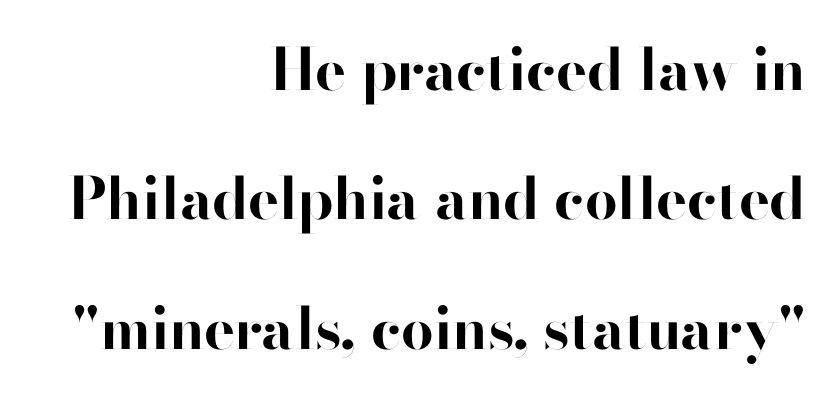
Unmarked baselines from the first word to the last. The passage shown stacks its lines with a broad gap. The text was rendered using a sans face with plain stroke endings. Unlike italic type, these characters show no tilt at all.
